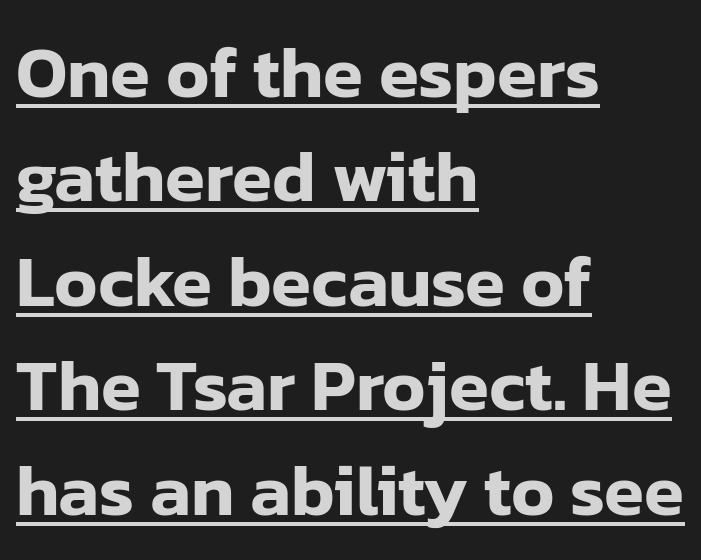
{"serif": "no", "italic": "no", "width": "normal", "stroke_contrast": "low", "x_height": "medium", "monospaced": "no", "underline": "yes", "align": "left", "line_spacing": "normal", "line_spacing_ratio": 1.43, "letter_spacing": "normal", "letter_spacing_em": 0.0, "glyph_px": 73}
